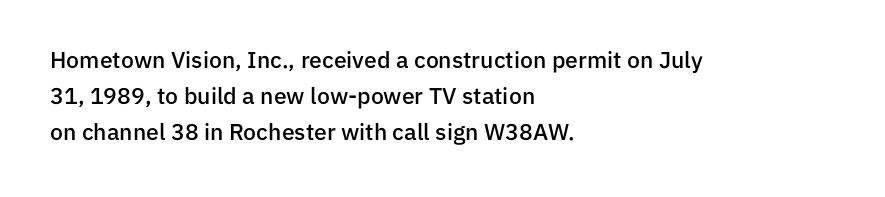
{"italic": "no", "bold": "semi", "underline": "no", "align": "left", "line_spacing": "normal", "line_spacing_ratio": 1.57, "letter_spacing": "normal", "letter_spacing_em": 0.0, "glyph_px": 23}
